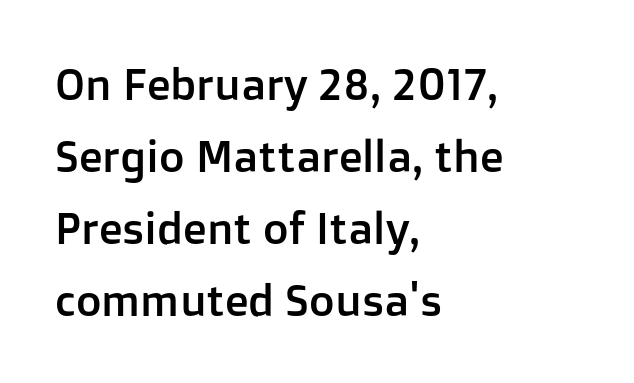
Observe the ordinary spacing: letters are neighbours, not strangers. This sample has the flowing, uneven cadence of proportional lettering. Quick note: not italic, upright. Decoration check: the copy has no underline.
